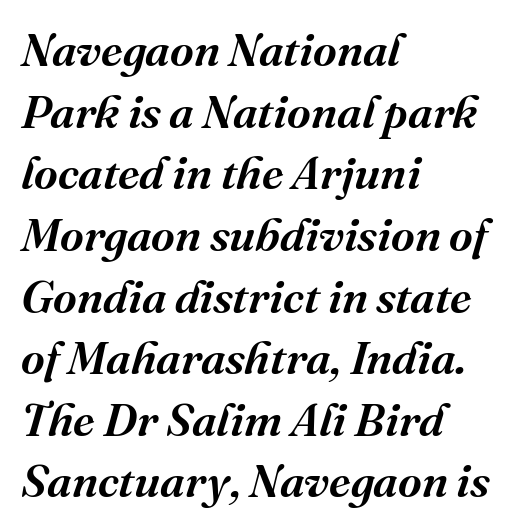
Compared with ordinary roman type, these characters are visibly tilted. Is this a fixed-width face? No — the glyphs have proportional, varying widths. Compared with typical paragraphs, the rows here are spaced about the same. The text block is weighted toward the left margin, trailing off unevenly rightward. The letterforms sit shoulder to shoulder at normal distance. Decoration check: the copy has no underline.
